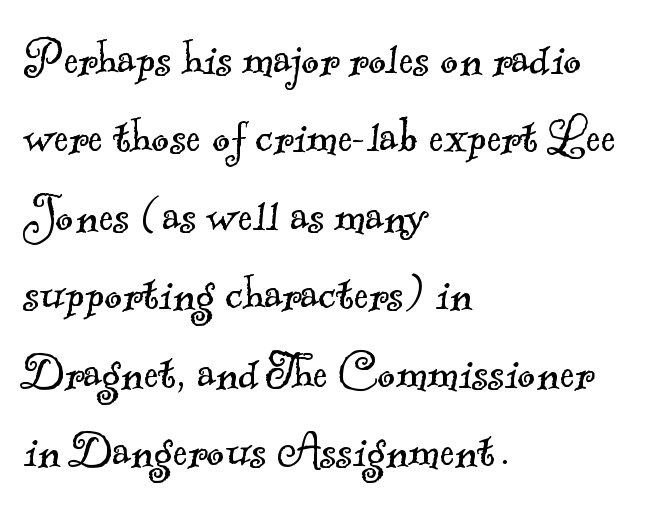
{"serif": "yes", "bold": "no", "weight": "light", "width": "normal", "x_height": "small", "monospaced": "no", "underline": "no", "align": "left", "line_spacing": "normal", "line_spacing_ratio": 1.4, "letter_spacing": "normal", "letter_spacing_em": 0.0, "glyph_px": 56}
